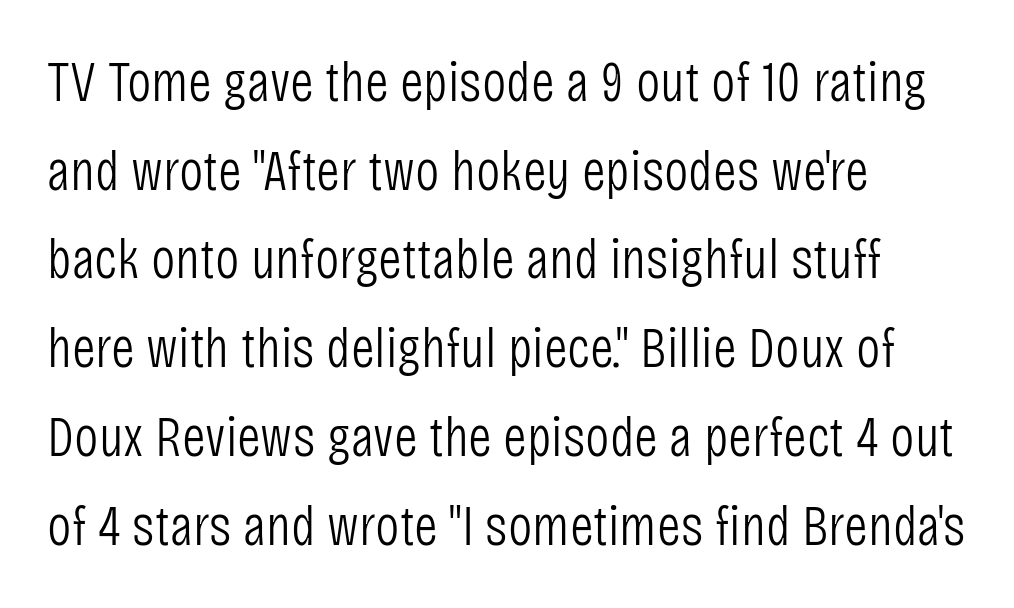
Q: Is the text bold? A: No.
Q: Is the text italic (slanted)? A: No, it is upright.
Q: Is the typeface a serif or a sans-serif typeface? A: Sans-serif.
Q: Is the text underlined? A: No.
Q: How is the paragraph aligned? A: Left-aligned.
Q: Is the spacing between letters normal or unusually wide? A: Normal.
Q: Is the spacing between lines tight, normal or loose? A: Normal.
Q: Width (condensed, normal, or wide)? A: Condensed.
Q: Stroke contrast? A: Low.
Q: x-height? A: Large.
Q: Monospaced? A: No.
